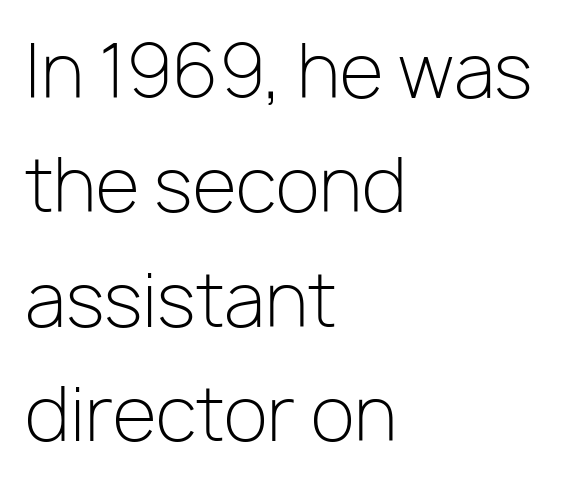
{"serif": "no", "italic": "no", "bold": "no", "weight": "light", "width": "normal", "stroke_contrast": "low", "x_height": "medium", "monospaced": "no", "underline": "no", "align": "left", "line_spacing": "normal", "line_spacing_ratio": 1.59, "letter_spacing": "normal", "letter_spacing_em": 0.0, "glyph_px": 72}
